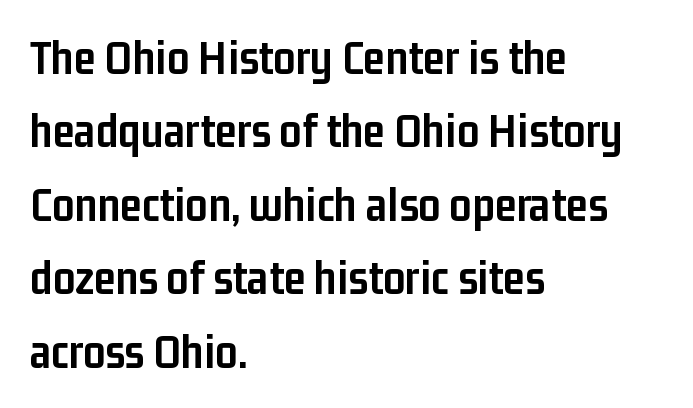
The image shows 49 px semibold, condensed sans-serif type, upright; set left-aligned, normal line spacing (1.5x), normal letter spacing, not underlined; low stroke contrast and a medium x-height.
